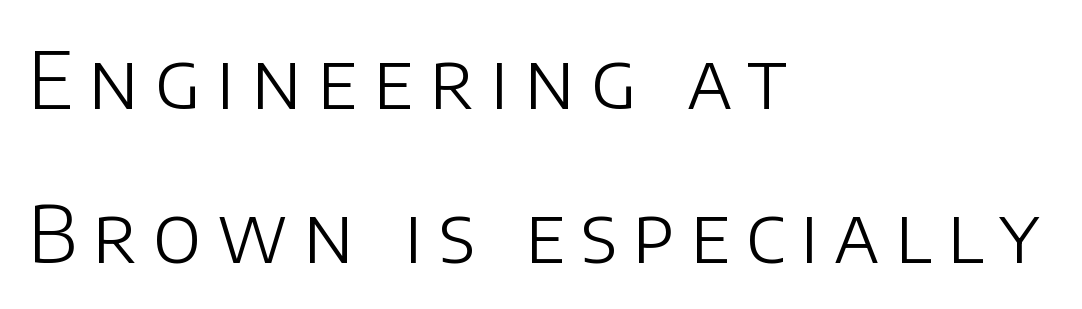
The typeface chosen for these lines omits serifs. Quick note: underline off. The letters stand upright; this is a roman face. Line spacing here is loose.
